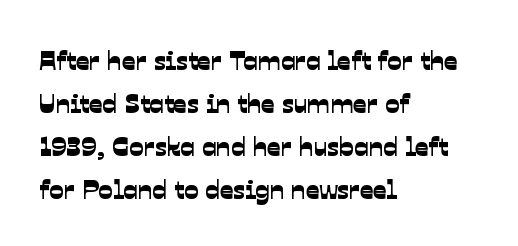
Q: Is the text underlined? A: No.
Q: How is the paragraph aligned? A: Left-aligned.
Q: Is the spacing between letters normal or unusually wide? A: Normal.
Q: Is the spacing between lines tight, normal or loose? A: Normal.
